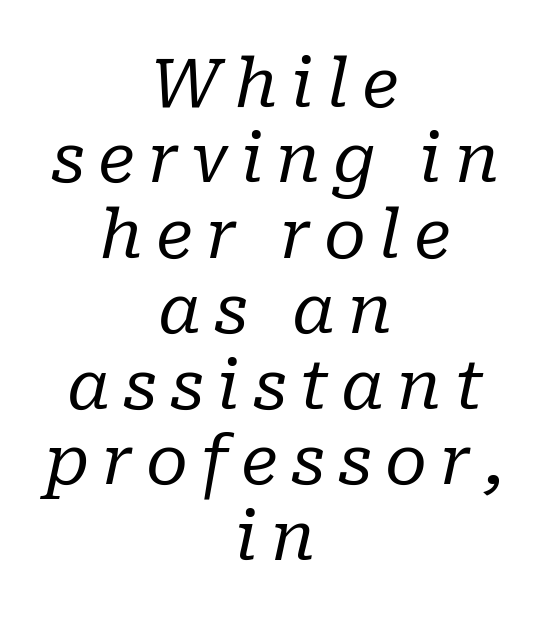
Q: Is the text bold? A: No.
Q: Is the text italic (slanted)? A: Yes, it leans right by about 10 degrees.
Q: Is the typeface a serif or a sans-serif typeface? A: Serif.
Q: Is the text underlined? A: No.
Q: How is the paragraph aligned? A: Centered.
Q: Is the spacing between lines tight, normal or loose? A: Tight.
Q: Width (condensed, normal, or wide)? A: Normal.
Q: Stroke contrast? A: Low.
Q: x-height? A: Medium.
Q: Monospaced? A: No.
